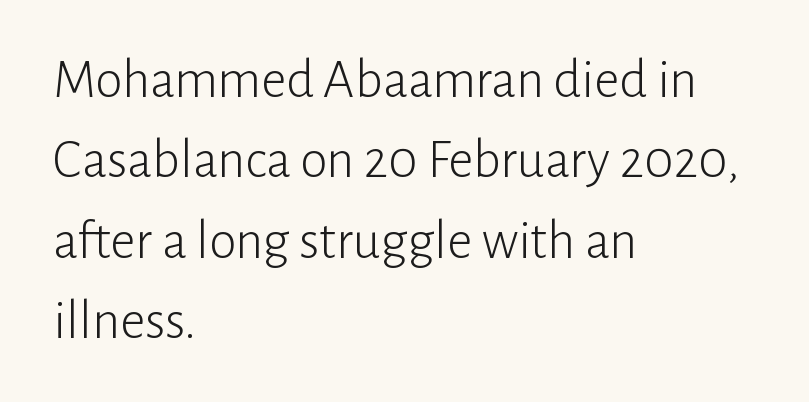
The image shows 55 px light sans-serif type, upright; set left-aligned, normal line spacing (1.46x), normal letter spacing, not underlined; low stroke contrast and a medium x-height.
